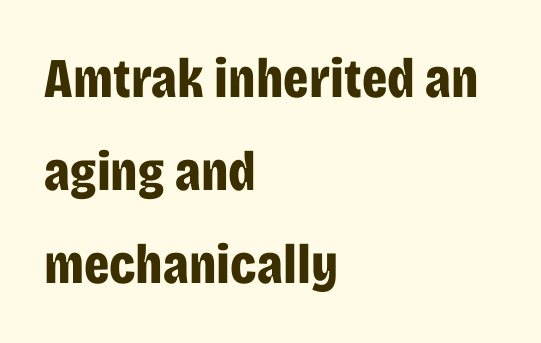
The image shows 56 px bold, condensed sans-serif type, upright; set left-aligned, normal line spacing (1.66x), normal letter spacing, not underlined; low stroke contrast and a large x-height.
